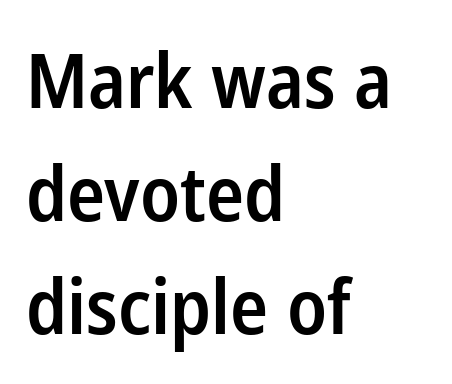
Glyph-to-glyph distance matches everyday printed text. Descenders hang freely into open space. Compared with a centered layout, this one pins lines to the left instead. In terms of letterform style, serifs are entirely absent.
